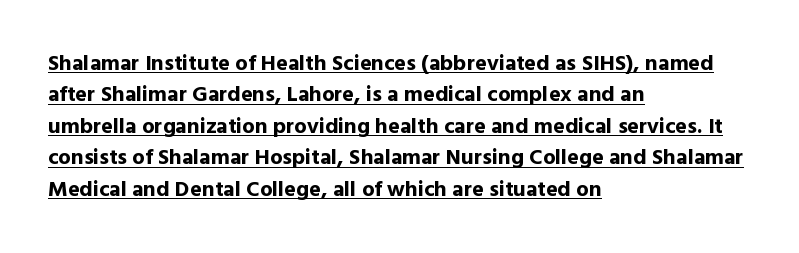
The image shows 22 px bold type, upright; set left-aligned, normal line spacing (1.43x), normal letter spacing, underlined.
